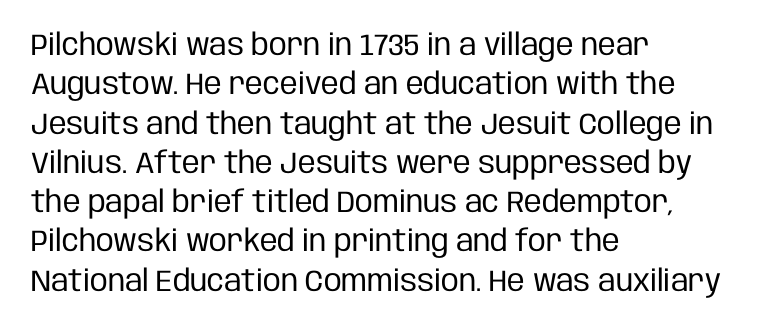
The image shows 30 px regular-weight, condensed sans-serif type, upright; set left-aligned, normal line spacing (1.31x), normal letter spacing, not underlined; low stroke contrast and a large x-height.
